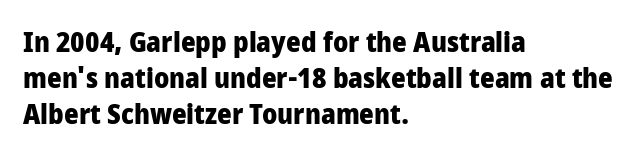
Q: Is the text bold? A: Yes.
Q: Is the text italic (slanted)? A: No, it is upright.
Q: Is the typeface a serif or a sans-serif typeface? A: Sans-serif.
Q: Is the text underlined? A: No.
Q: How is the paragraph aligned? A: Left-aligned.
Q: Is the spacing between letters normal or unusually wide? A: Normal.
Q: Is the spacing between lines tight, normal or loose? A: Normal.
Q: Width (condensed, normal, or wide)? A: Condensed.
Q: Stroke contrast? A: Low.
Q: x-height? A: Large.
Q: Monospaced? A: No.
